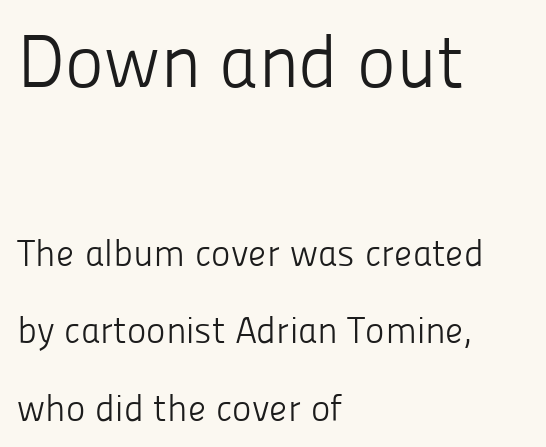
Rows of type keep a wide berth in the vertical direction. The passage shown is not underscored anywhere. Bold? No — there's no thickening of the strokes. You could call the tracking neutral — neither tight nor loose. These lines are rendered in a variable-pitch font.
